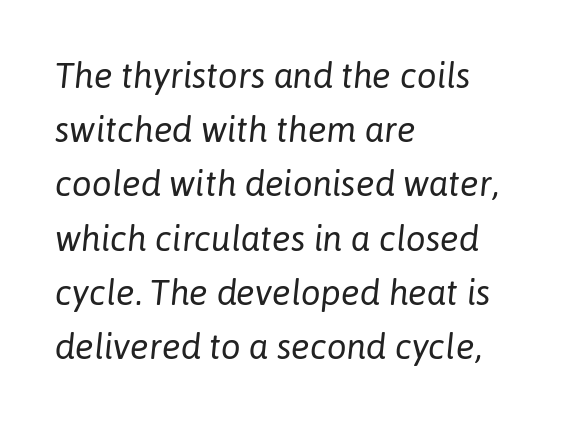
The image shows 35 px regular-weight type, italic (leaning right); set left-aligned, normal line spacing (1.55x), normal letter spacing, not underlined; low stroke contrast and a medium x-height.
